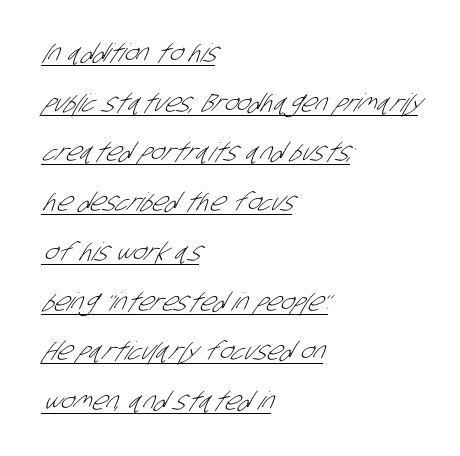
Q: Is the text bold? A: No.
Q: Is the text underlined? A: Yes.
Q: How is the paragraph aligned? A: Left-aligned.
Q: Is the spacing between letters normal or unusually wide? A: Normal.
Q: Is the spacing between lines tight, normal or loose? A: Loose.
